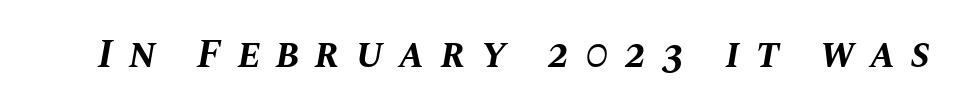
The image shows 41 px bold type, italic (leaning right); set unusually wide letter spacing (+0.38 em), not underlined; medium stroke contrast and a large x-height.
